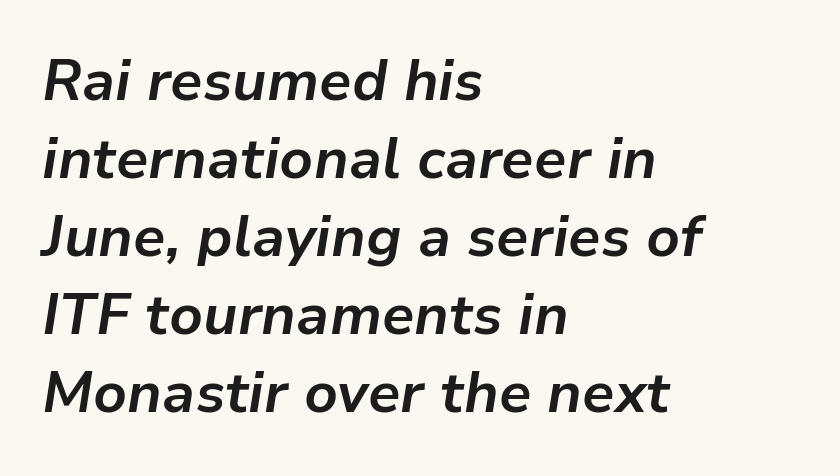
The image shows 57 px bold type, italic (leaning right); set left-aligned, normal line spacing (1.37x), normal letter spacing, not underlined; low stroke contrast and a medium x-height.
